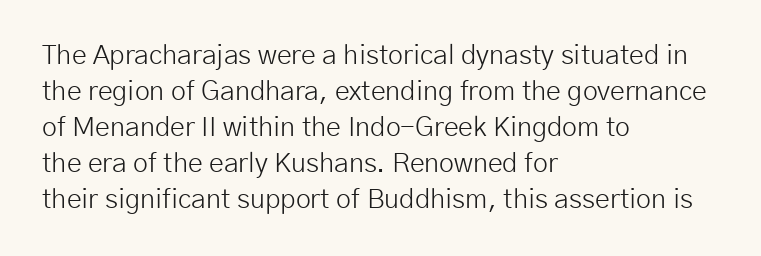
{"italic": "no", "bold": "no", "underline": "no", "align": "left", "line_spacing": "normal", "line_spacing_ratio": 1.33, "letter_spacing": "normal", "letter_spacing_em": 0.0, "glyph_px": 27}
